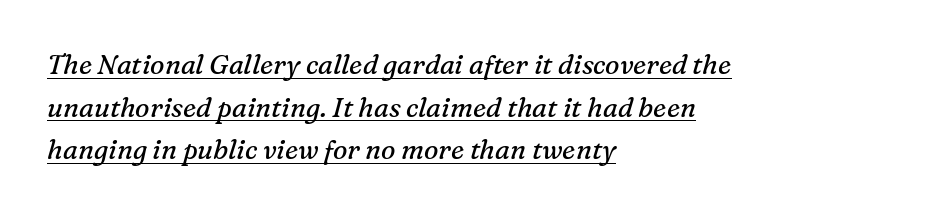
The image shows 27 px text type, italic (leaning right); set left-aligned, normal line spacing (1.58x), normal letter spacing, underlined.
